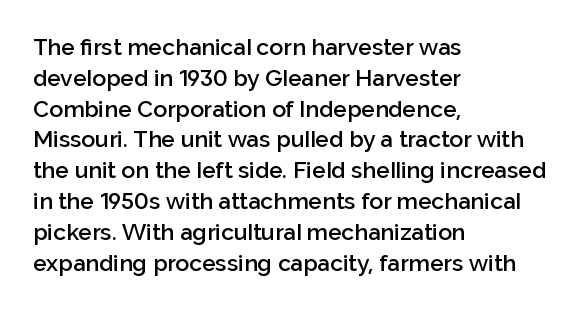
Whoever set this chose a conventional vertical rhythm. There is no visible air inserted between adjacent glyphs. Where is the straight margin? On the left. Type without underlining. The specimen reads as upright at a glance. The typesetting leans somewhat heavy: a semibold.
